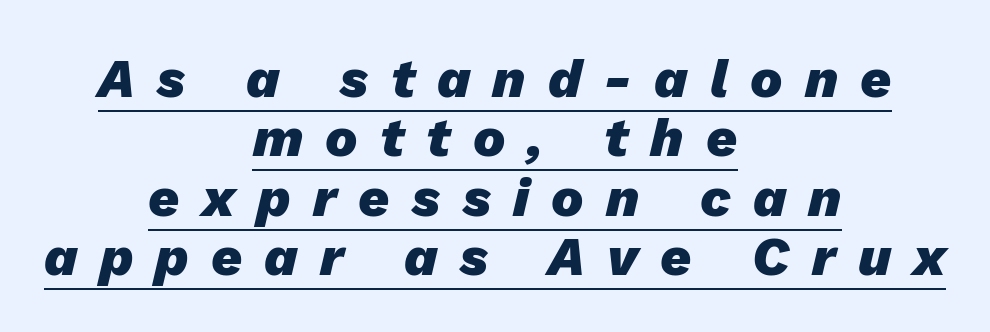
The image shows 54 px heavy type, italic (leaning right); set centered, tight line spacing (1.1x), unusually wide letter spacing (+0.41 em), underlined; low stroke contrast and a medium x-height.
